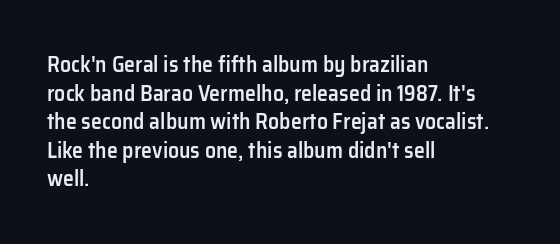
Between one letter and the next there's only the usual sliver of space. Firm but not heavy-handed strokes: this text is semibold. No italicization has been applied; the sample stays upright. Each line starts at the same left margin while the right side varies. Notice how descenders clear the ascenders below comfortably — that's standard leading.
